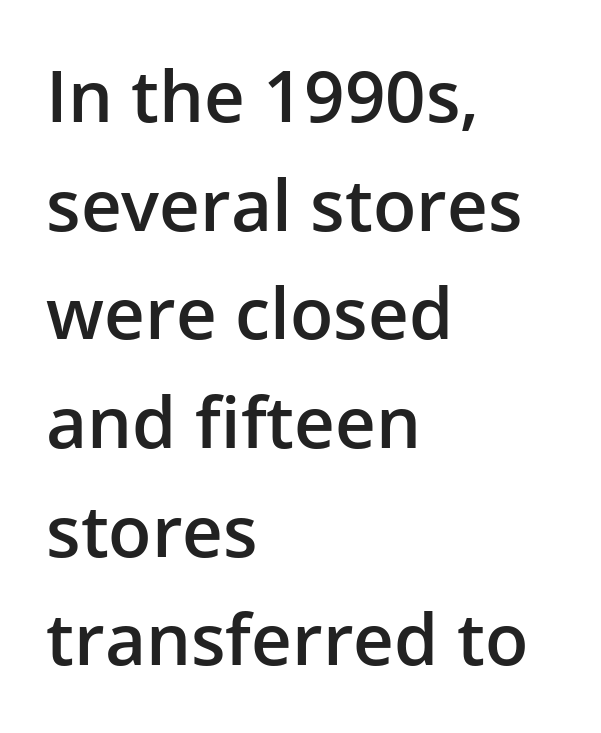
Designer's note — italics off, roman on. Evenly set lines give the paragraph a standard silhouette. The paragraph has a hard left edge and a soft right edge. Grotesque or geometric, the face here clearly has no serifs.
